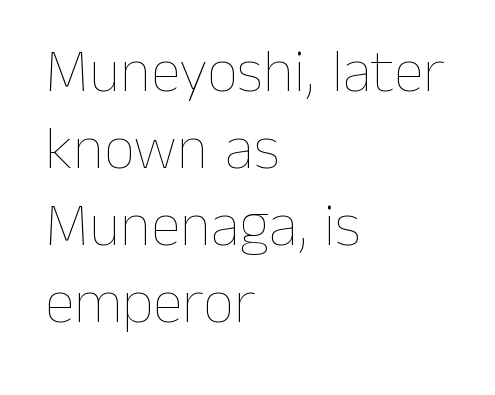
The image shows 61 px thin type, upright; set left-aligned, normal line spacing (1.26x), normal letter spacing, not underlined; low stroke contrast and a medium x-height.
